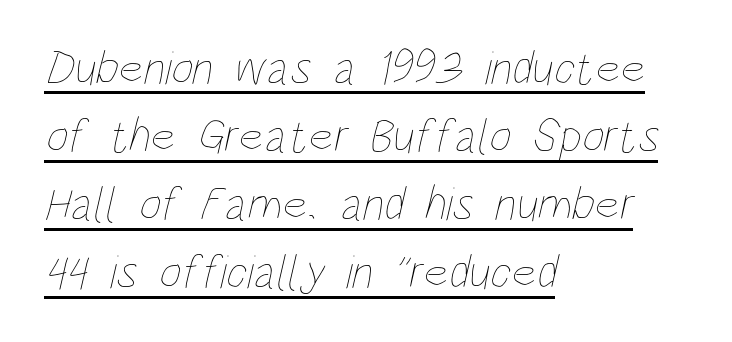
{"bold": "no", "weight": "thin", "width": "condensed", "stroke_contrast": "low", "x_height": "large", "monospaced": "no", "underline": "yes", "align": "left", "line_spacing": "normal", "line_spacing_ratio": 1.42, "letter_spacing": "normal", "letter_spacing_em": 0.0, "glyph_px": 48}
